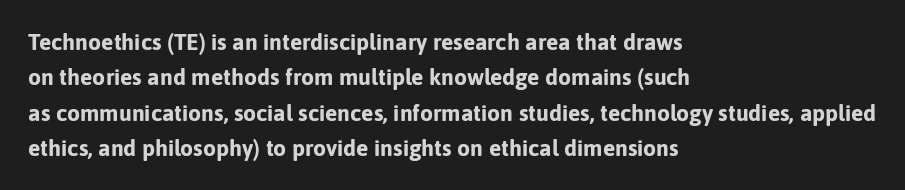
Q: Is the text bold? A: Yes.
Q: Is the text italic (slanted)? A: No, it is upright.
Q: Is the text underlined? A: No.
Q: How is the paragraph aligned? A: Left-aligned.
Q: Is the spacing between letters normal or unusually wide? A: Normal.
Q: Is the spacing between lines tight, normal or loose? A: Normal.
